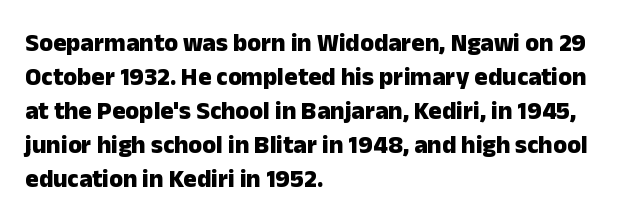
Just letters on the line, the space beneath them empty. No italicization has been applied; the sample stays upright. The rows are spaced the way most documents space them. The glyphs have the mass of a bold cut. Look at the tracking — it's just the regular setting, nothing added. Each line starts at the same left margin while the right side varies.
